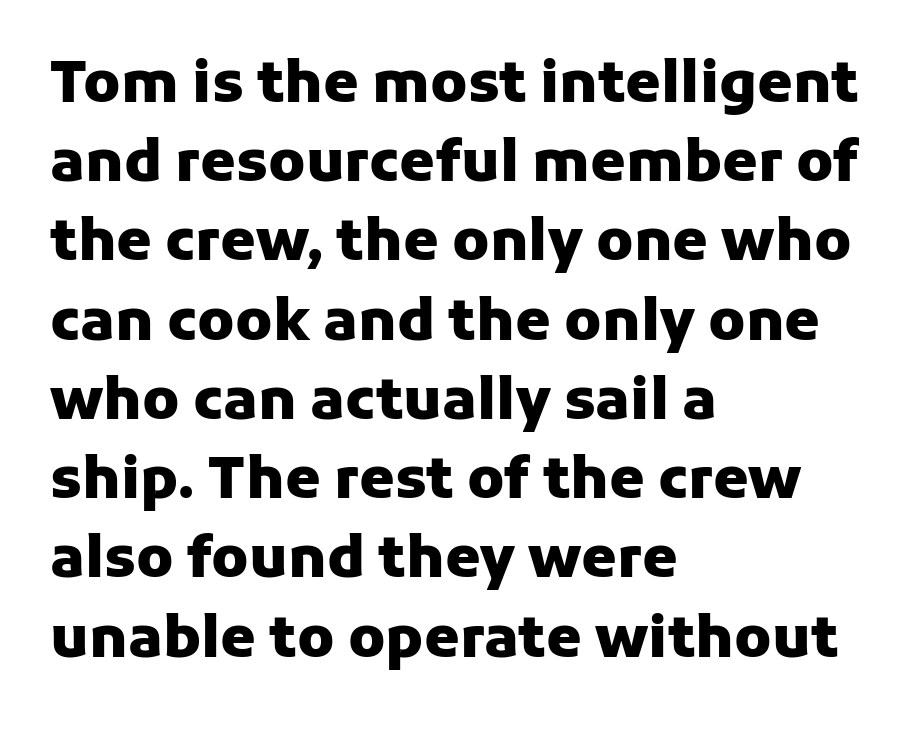
{"serif": "no", "italic": "no", "bold": "yes", "weight": "heavy", "width": "normal", "stroke_contrast": "low", "x_height": "medium", "monospaced": "no", "underline": "no", "align": "left", "line_spacing": "normal", "line_spacing_ratio": 1.39, "letter_spacing": "normal", "letter_spacing_em": 0.0, "glyph_px": 57}
